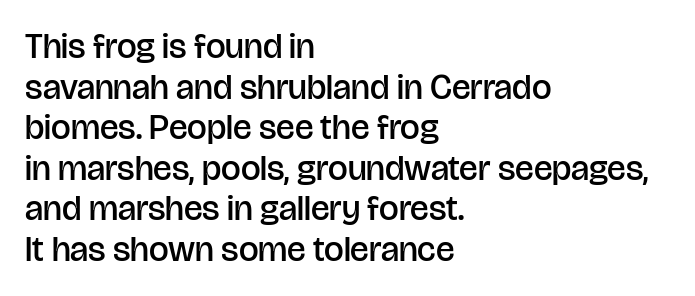
{"serif": "no", "italic": "no", "bold": "semi", "weight": "semibold", "width": "normal", "stroke_contrast": "low", "x_height": "large", "monospaced": "no", "underline": "no", "align": "left", "line_spacing_ratio": 1.16, "letter_spacing": "normal", "letter_spacing_em": 0.0, "glyph_px": 35}
